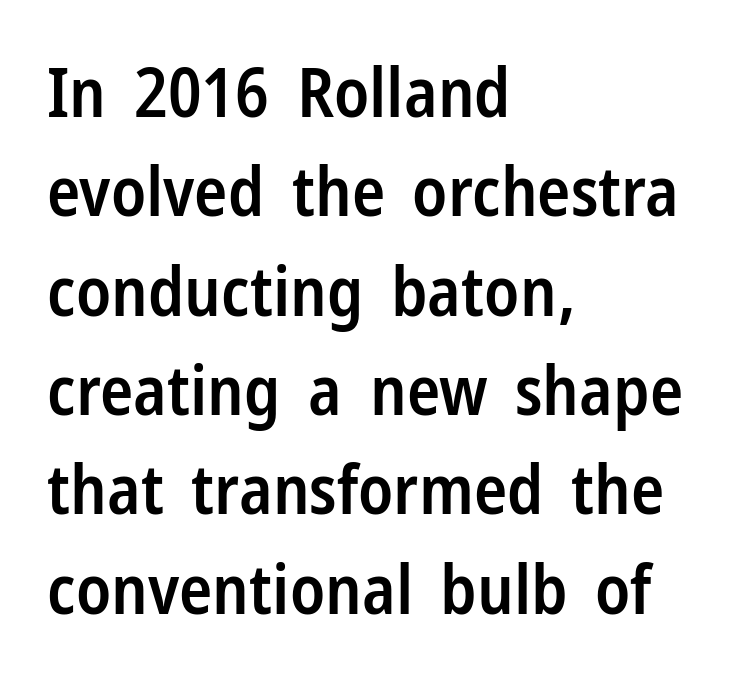
Does the weight exceed regular? Yes, but only to semibold. If you drew a line through each stem, it would be perfectly vertical. Default kerning and tracking; the words read as compact shapes. Every row of glyphs begins at an identical x-position on the left. Compared with typical paragraphs, the rows here are spaced about the same. Anything drawn beneath the words? Only blank space.
